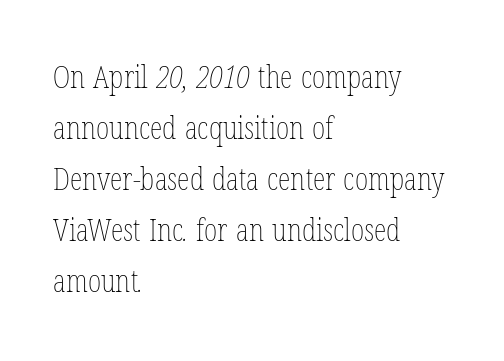
{"bold": "no", "weight": "thin", "width": "condensed", "stroke_contrast": "low", "x_height": "medium", "monospaced": "no", "underline": "no", "align": "left", "line_spacing": "normal", "line_spacing_ratio": 1.59, "letter_spacing": "normal", "letter_spacing_em": 0.0, "glyph_px": 32}
